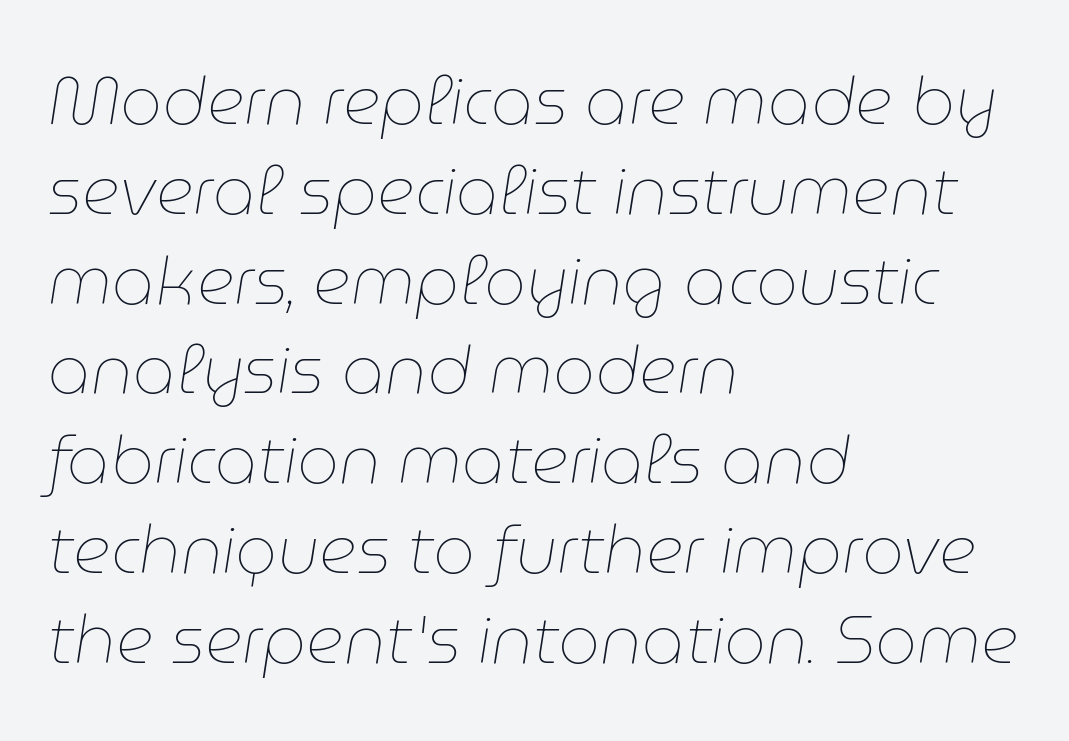
The image shows 66 px thin type, italic (leaning right); set left-aligned, normal line spacing (1.36x), normal letter spacing, not underlined; low stroke contrast and a medium x-height.
